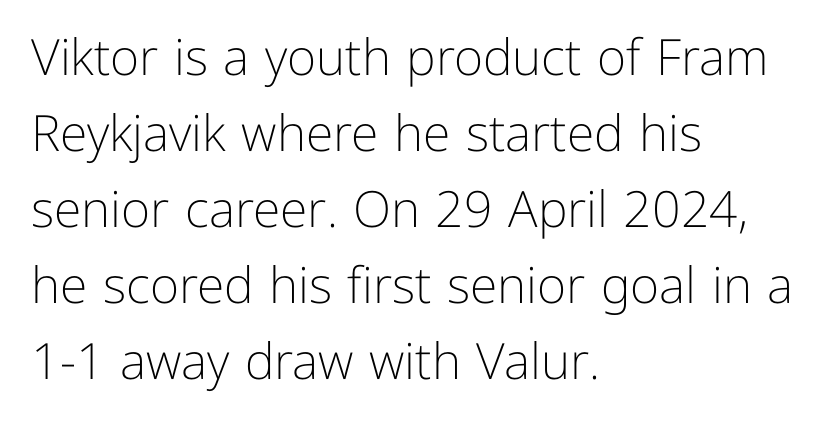
Character widths vary here, with narrow letters taking less room than wide ones. The type is set solid horizontally, with unmodified tracking. Tall strokes in this sample are plumb rather than angled. Each row of text sits above clean, open space. Examine the stroke ends and you'll find no serifs. Typeset ragged right — the left edge is the straight one.
